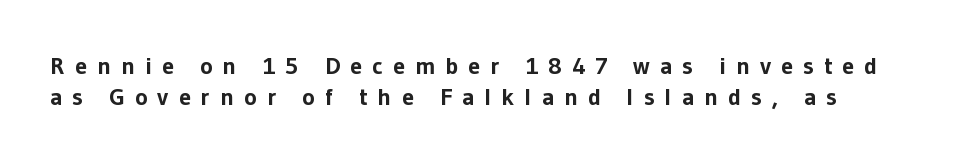
The image shows 24 px bold type, upright; set normal line spacing (1.31x), unusually wide letter spacing (+0.42 em), not underlined.
